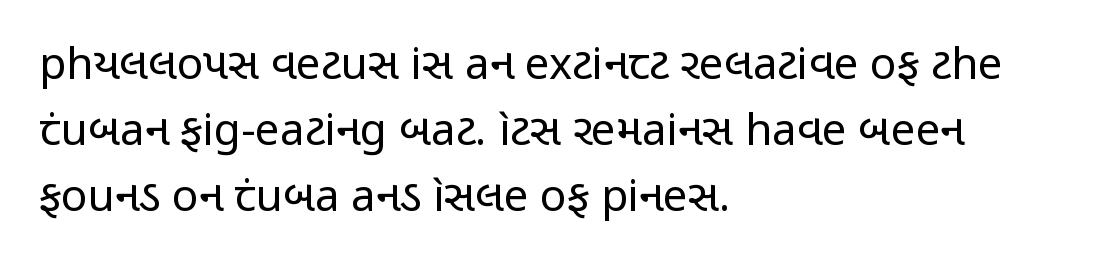
Glyph-to-glyph distance matches everyday printed text. Characters remain perfectly vertical along every line. Reading down the column, the eye jumps a familiar distance to each next line. Type without underlining. Font category for this specimen: sans-serif.
